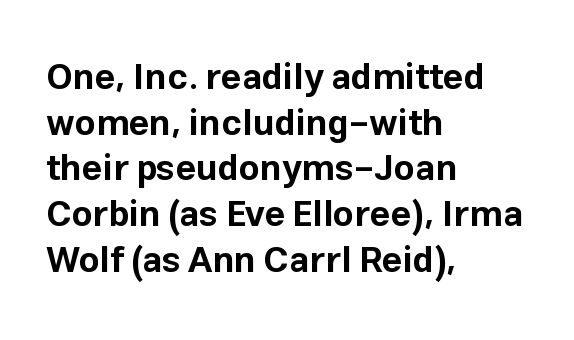
Look at the tracking — it's just the regular setting, nothing added. The glyphs are unaccompanied by any horizontal stroke below them. These lines are rendered in a variable-pitch font. The passage is arranged the way most books set body copy — flush left. Posture: straight, roman, zero tilt.
